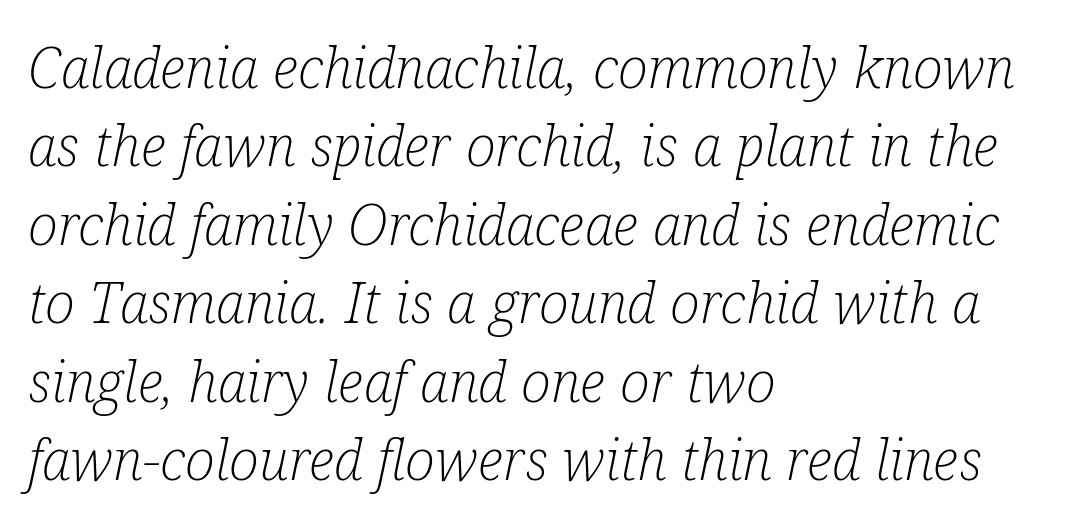
The image shows 56 px light, condensed serif type, italic (leaning right); set left-aligned, normal line spacing (1.4x), normal letter spacing, not underlined; low stroke contrast and a medium x-height.
